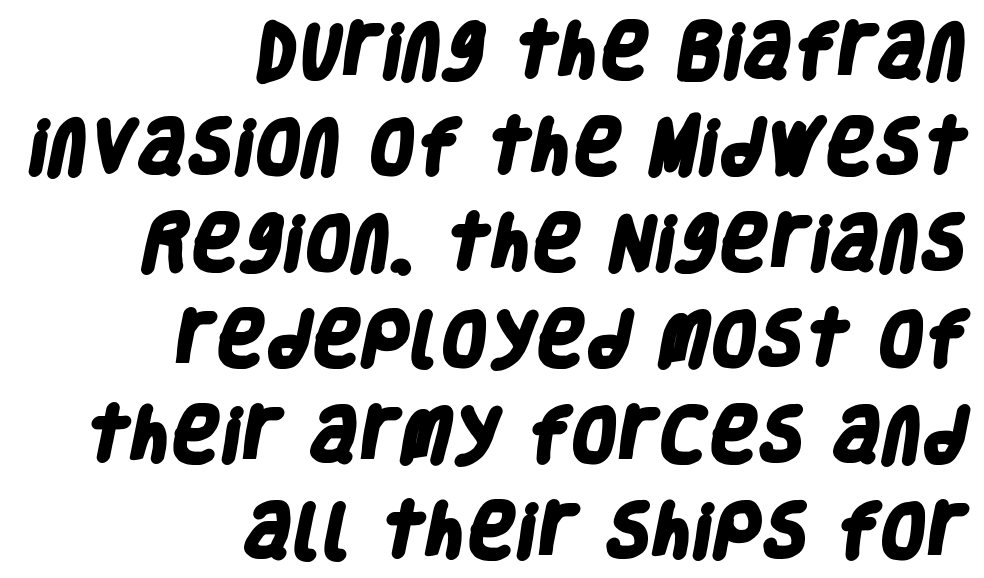
The image shows 60 px heavy, condensed sans-serif type; set right-aligned, normal line spacing (1.6x), normal letter spacing, not underlined; low stroke contrast and a large x-height.
